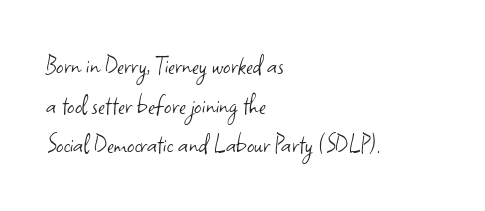
{"serif": "no", "bold": "no", "weight": "light", "width": "normal", "stroke_contrast": "low", "x_height": "small", "monospaced": "no", "underline": "no", "align": "left", "line_spacing": "normal", "line_spacing_ratio": 1.37, "letter_spacing": "normal", "letter_spacing_em": 0.0, "glyph_px": 29}
